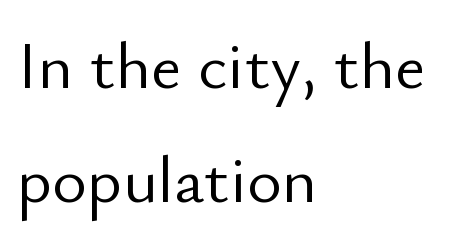
This rendering features lettering with no underline. Summary of vertical rhythm: regular, with standard interline spacing. The letters stand upright; this is a roman face. The rendering uses natural spacing where letterforms have individual widths.
